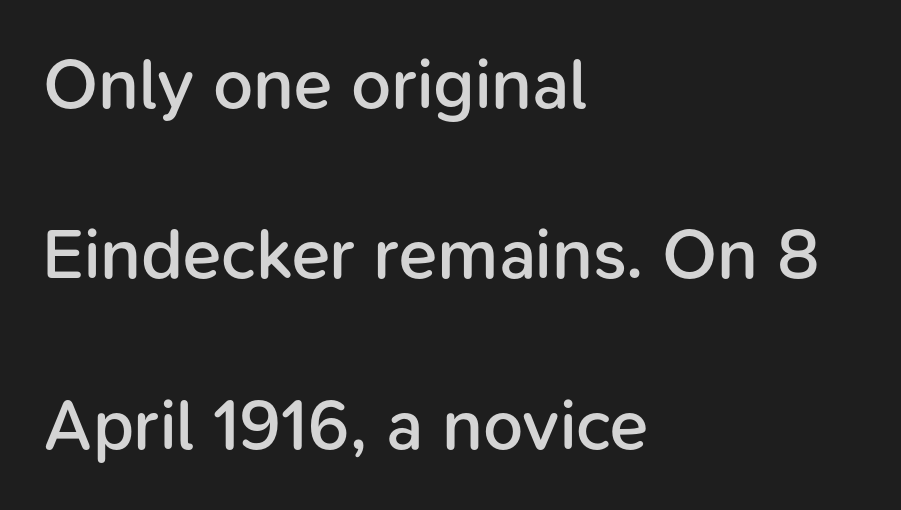
Q: Is the text bold? A: Semi-bold.
Q: Is the text italic (slanted)? A: No, it is upright.
Q: Is the typeface a serif or a sans-serif typeface? A: Sans-serif.
Q: Is the text underlined? A: No.
Q: How is the paragraph aligned? A: Left-aligned.
Q: Is the spacing between letters normal or unusually wide? A: Normal.
Q: Is the spacing between lines tight, normal or loose? A: Loose.
Q: Width (condensed, normal, or wide)? A: Normal.
Q: Stroke contrast? A: Low.
Q: x-height? A: Medium.
Q: Monospaced? A: No.
